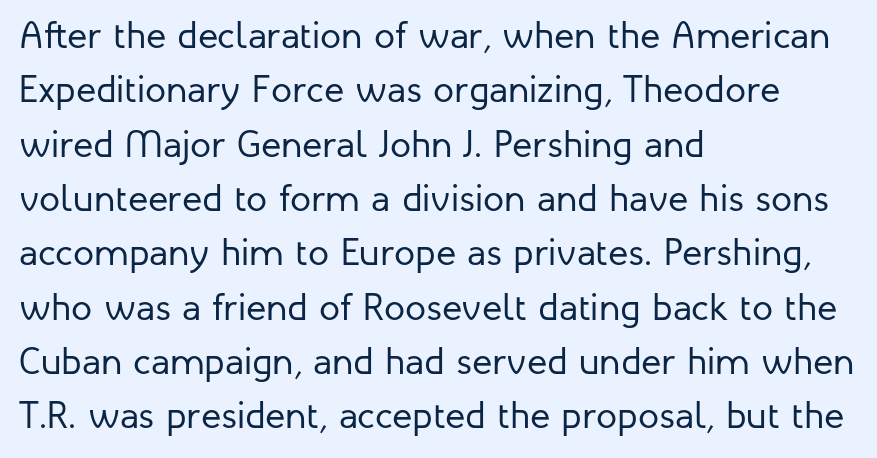
{"serif": "no", "italic": "no", "bold": "no", "weight": "regular", "width": "normal", "stroke_contrast": "low", "x_height": "medium", "monospaced": "no", "underline": "no", "align": "left", "line_spacing": "normal", "line_spacing_ratio": 1.43, "letter_spacing": "normal", "letter_spacing_em": 0.0, "glyph_px": 38}
